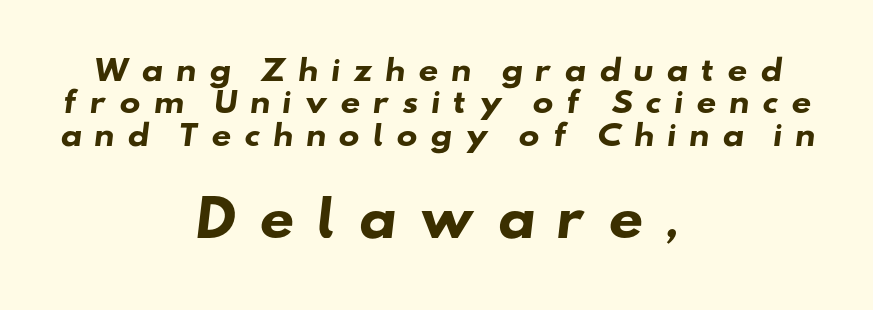
The image shows 49 px heavy, wide sans-serif type; set centered, line spacing 1.16x, unusually wide letter spacing (+0.43 em), not underlined; the second (bottom) block is 1.75x larger; low stroke contrast and a small x-height.
